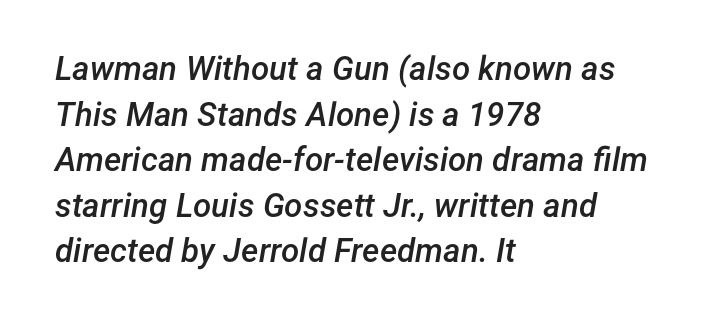
{"italic": "yes", "lean": "right", "slant_degrees": 12, "bold": "semi", "weight": "semibold", "width": "normal", "stroke_contrast": "low", "x_height": "medium", "monospaced": "no", "underline": "no", "align": "left", "line_spacing": "normal", "line_spacing_ratio": 1.38, "letter_spacing": "normal", "letter_spacing_em": 0.0, "glyph_px": 33}
